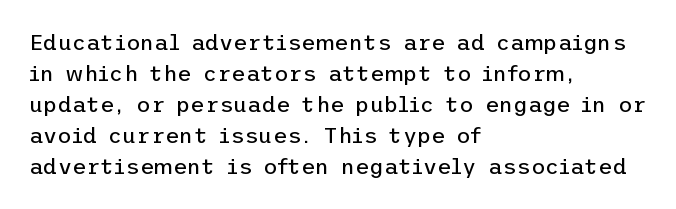
{"italic": "no", "bold": "no", "underline": "no", "align": "left", "line_spacing": "normal", "line_spacing_ratio": 1.41, "letter_spacing": "normal", "letter_spacing_em": 0.0, "glyph_px": 22}
